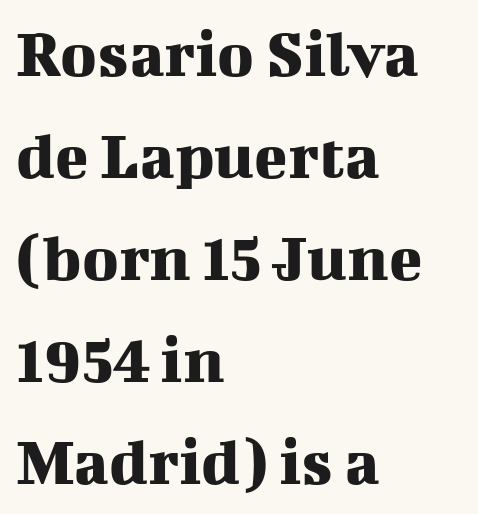
{"serif": "yes", "italic": "no", "width": "normal", "stroke_contrast": "medium", "x_height": "medium", "monospaced": "no", "underline": "no", "align": "left", "line_spacing": "normal", "line_spacing_ratio": 1.48, "letter_spacing": "normal", "letter_spacing_em": 0.0, "glyph_px": 69}
